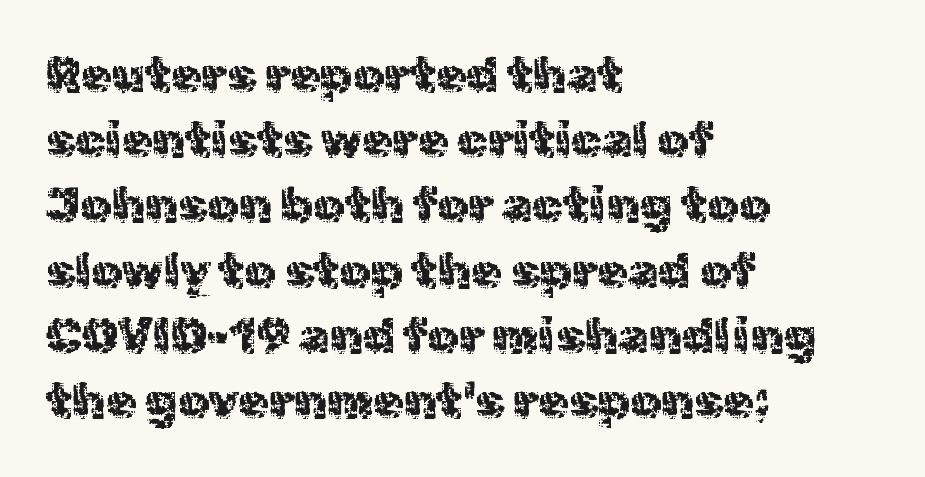
Q: Is the text bold? A: No.
Q: Is the text italic (slanted)? A: No, it is upright.
Q: Is the typeface a serif or a sans-serif typeface? A: Sans-serif.
Q: Is the text underlined? A: No.
Q: How is the paragraph aligned? A: Left-aligned.
Q: Is the spacing between letters normal or unusually wide? A: Normal.
Q: Is the spacing between lines tight, normal or loose? A: Normal.
Q: Width (condensed, normal, or wide)? A: Normal.
Q: x-height? A: Medium.
Q: Monospaced? A: No.
